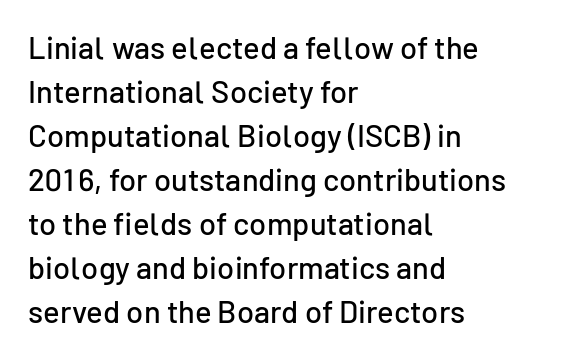
The space directly below the letters is spotless. Line beginnings align vertically; line endings do not. To sum up the face: it is a sans, with no serifs. Each letter keeps its own natural width here, so spacing adapts to shape. Does the leading feel generous? No, just average.
